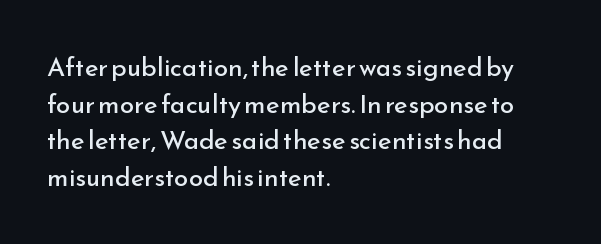
The image shows 26 px text type, upright; set left-aligned, normal line spacing (1.41x), normal letter spacing, not underlined.
